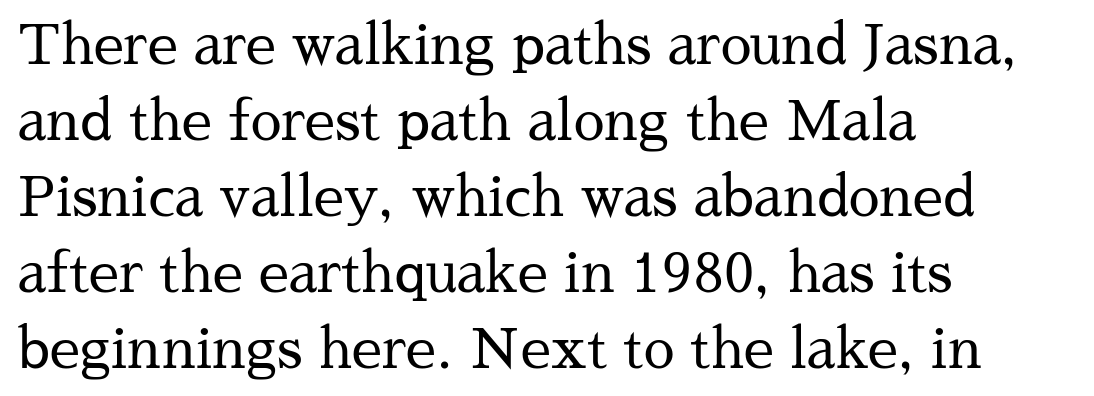
Q: Is the text bold? A: No.
Q: Is the text italic (slanted)? A: No, it is upright.
Q: Is the typeface a serif or a sans-serif typeface? A: Serif.
Q: Is the text underlined? A: No.
Q: How is the paragraph aligned? A: Left-aligned.
Q: Is the spacing between letters normal or unusually wide? A: Normal.
Q: Is the spacing between lines tight, normal or loose? A: Normal.
Q: Width (condensed, normal, or wide)? A: Normal.
Q: Stroke contrast? A: Medium.
Q: x-height? A: Medium.
Q: Monospaced? A: No.
